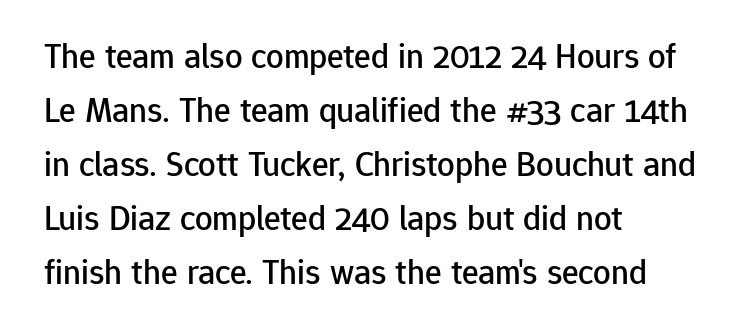
Q: Is the text italic (slanted)? A: No, it is upright.
Q: Is the typeface a serif or a sans-serif typeface? A: Sans-serif.
Q: Is the text underlined? A: No.
Q: How is the paragraph aligned? A: Left-aligned.
Q: Is the spacing between letters normal or unusually wide? A: Normal.
Q: Is the spacing between lines tight, normal or loose? A: Normal.
Q: Width (condensed, normal, or wide)? A: Normal.
Q: Stroke contrast? A: Low.
Q: x-height? A: Medium.
Q: Monospaced? A: No.
